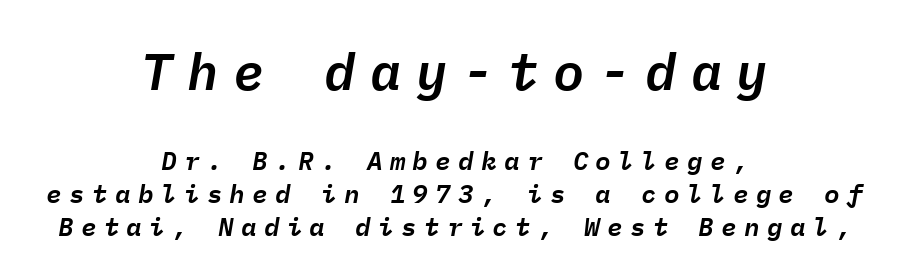
Q: Is the text italic (slanted)? A: Yes, it leans right by about 9 degrees.
Q: Is the text underlined? A: No.
Q: How is the paragraph aligned? A: Centered.
Q: Is the spacing between letters normal or unusually wide? A: Unusually wide.
Q: Is the spacing between lines tight, normal or loose? A: Normal.
Q: Which block of text is set in a larger size, the first (top) or the second (bottom)? A: The first (top) one.
Q: Width (condensed, normal, or wide)? A: Normal.
Q: Stroke contrast? A: Low.
Q: x-height? A: Medium.
Q: Monospaced? A: Yes.
